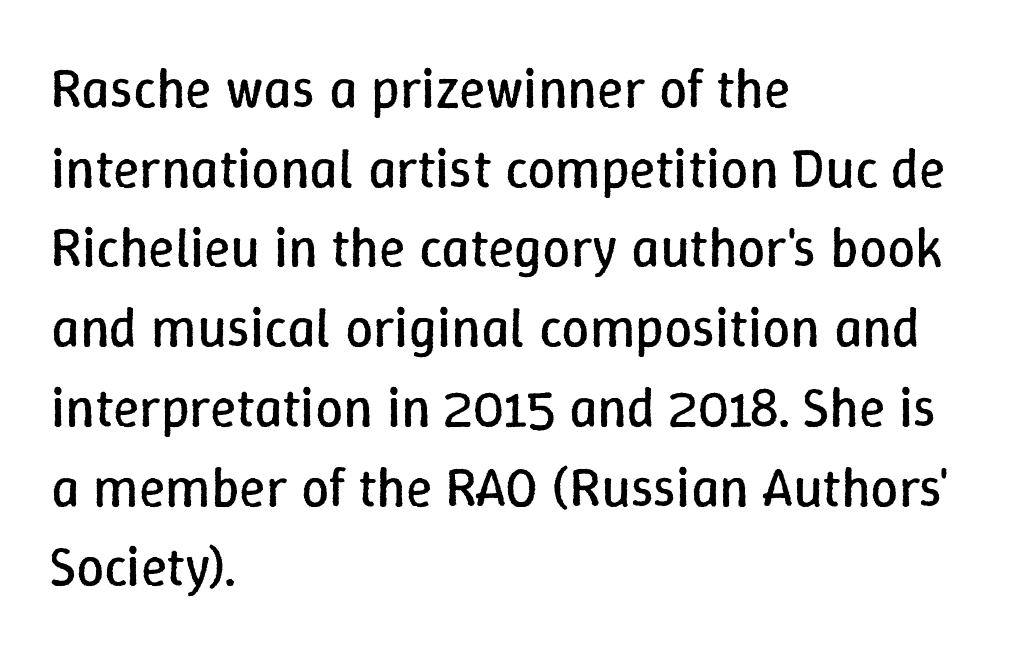
The letters stand straight up with perfectly vertical stems. The zone under the glyphs is completely vacant. A typesetter would call this proportional, since set widths differ per character. Whoever set this chose a conventional vertical rhythm.
